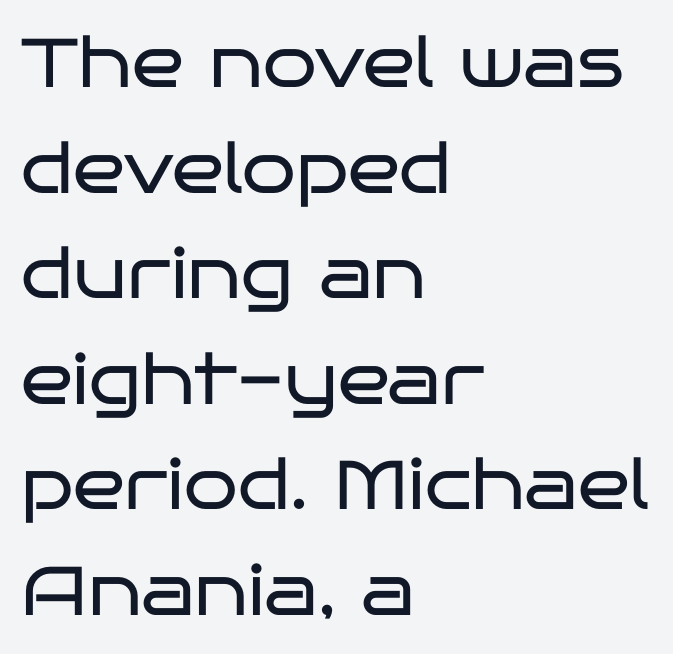
{"serif": "no", "italic": "no", "bold": "no", "weight": "regular", "width": "wide", "stroke_contrast": "low", "x_height": "large", "monospaced": "no", "underline": "no", "align": "left", "line_spacing": "normal", "line_spacing_ratio": 1.53, "letter_spacing": "normal", "letter_spacing_em": 0.0, "glyph_px": 69}
